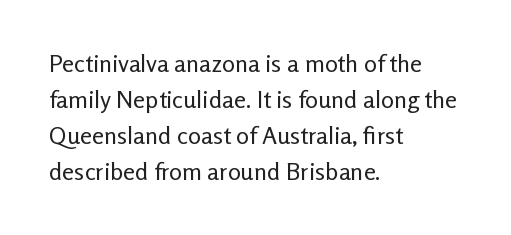
{"italic": "no", "bold": "no", "underline": "no", "align": "left", "line_spacing": "normal", "line_spacing_ratio": 1.5, "letter_spacing": "normal", "letter_spacing_em": 0.0, "glyph_px": 24}
